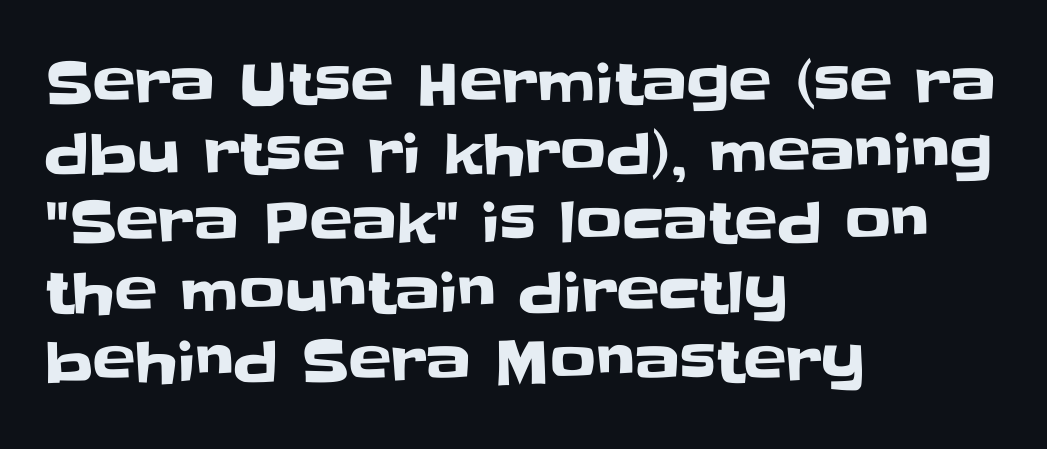
{"serif": "no", "italic": "no", "width": "normal", "stroke_contrast": "low", "x_height": "large", "monospaced": "no", "underline": "no", "align": "left", "line_spacing_ratio": 1.22, "letter_spacing": "normal", "letter_spacing_em": 0.0, "glyph_px": 57}
